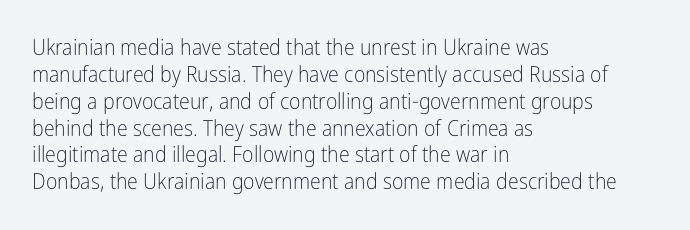
Honestly, the letter spacing is just normal — you wouldn't notice it. A student would call this left alignment; a typographer would say flush left, rag right. The font sits on the lighter half of the weight spectrum, regular included. Just letters on the line, the space beneath them empty.
